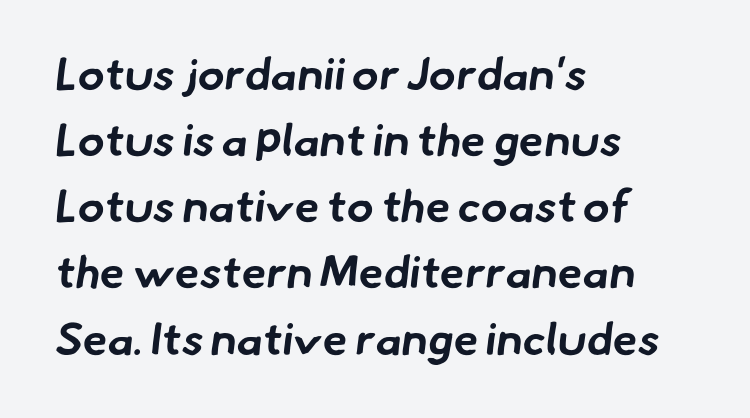
Q: Is the text bold? A: Yes.
Q: Is the typeface a serif or a sans-serif typeface? A: Sans-serif.
Q: Is the text underlined? A: No.
Q: How is the paragraph aligned? A: Left-aligned.
Q: Is the spacing between letters normal or unusually wide? A: Normal.
Q: Is the spacing between lines tight, normal or loose? A: Normal.
Q: Width (condensed, normal, or wide)? A: Normal.
Q: Stroke contrast? A: Low.
Q: x-height? A: Small.
Q: Monospaced? A: No.
